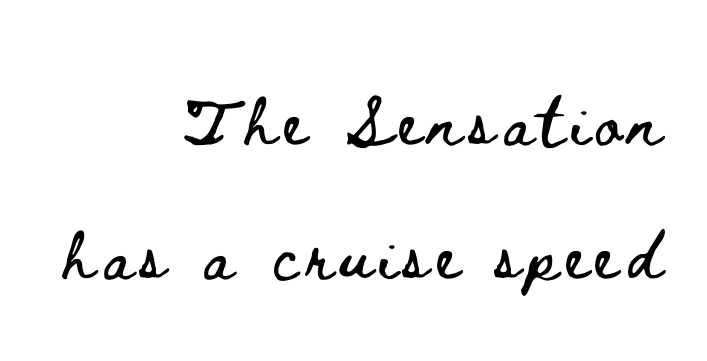
Reading down the block, your eye finds every line finishing at a fixed right position. Whoever set this chose breathing room over compactness in the vertical rhythm. Type without underlining.
